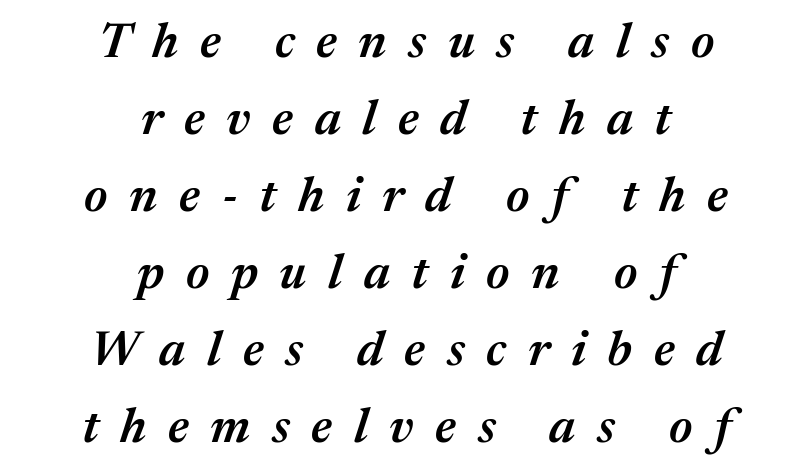
This sample has the flowing, uneven cadence of proportional lettering. The strip under each line holds only bare page. Centered paragraph, ragged on both sides. The gaps between neighbouring characters are conspicuously large. Emphasis-style slanted type is in use. These lines carry some extra weight — a demibold, not a full bold.
